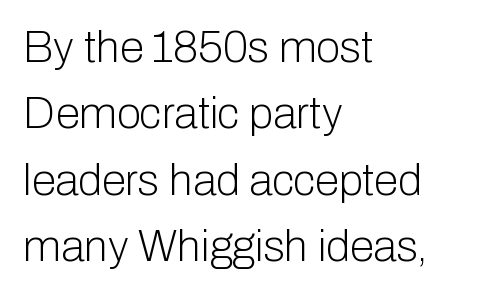
Successive baselines arrive at the customary interval. Layout note: lines flush left. The typeface has the unassuming heft of standard copy or less. Unlike a traditional serif, this face leaves its strokes unadorned. The rendering keeps characters at their native spacing. When letters stand straight like this, we call the style roman or upright.
